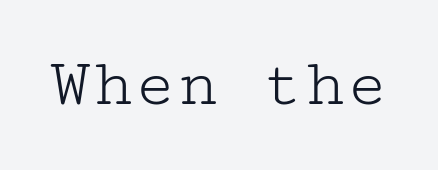
Note: serifs present on the glyphs. Letters rest on an invisible, unmarked baseline. Notice how the stems are strictly vertical — no italics here. The letterforms sit at book weight or below.
